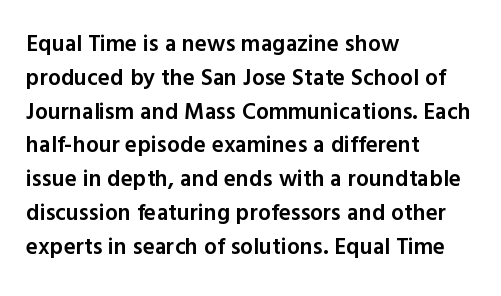
The image shows 23 px text type, upright; set left-aligned, normal line spacing (1.47x), normal letter spacing, not underlined.
